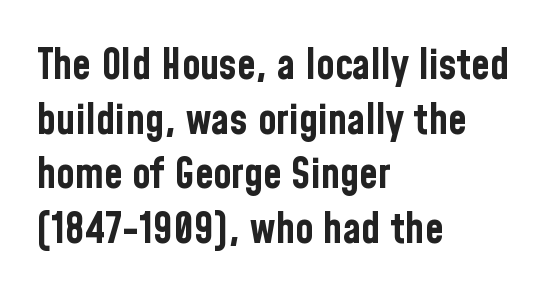
Q: Is the text bold? A: Yes.
Q: Is the text italic (slanted)? A: No, it is upright.
Q: Is the typeface a serif or a sans-serif typeface? A: Sans-serif.
Q: Is the text underlined? A: No.
Q: How is the paragraph aligned? A: Left-aligned.
Q: Is the spacing between letters normal or unusually wide? A: Normal.
Q: Is the spacing between lines tight, normal or loose? A: Normal.
Q: Width (condensed, normal, or wide)? A: Condensed.
Q: Stroke contrast? A: Low.
Q: x-height? A: Medium.
Q: Monospaced? A: No.
